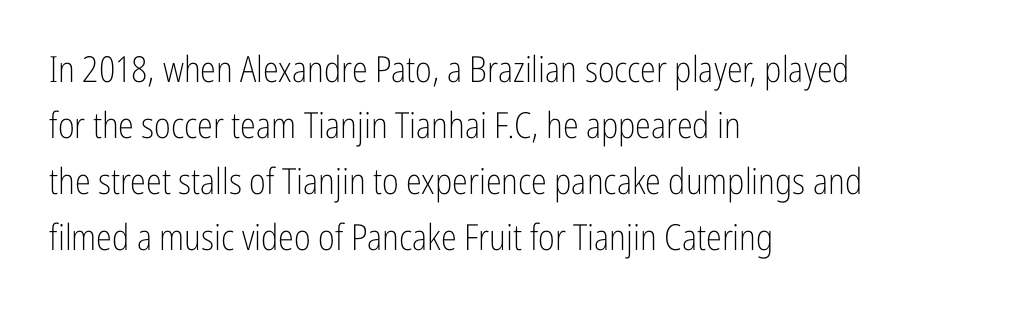
Are there feet on the stems? There aren't — it's a sans. Think of a printed novel: that variable character pitch is what you see here. Left-aligned paragraph, ragged on the right. Stroke thickness stays within the range of a standard reading face or lighter.
